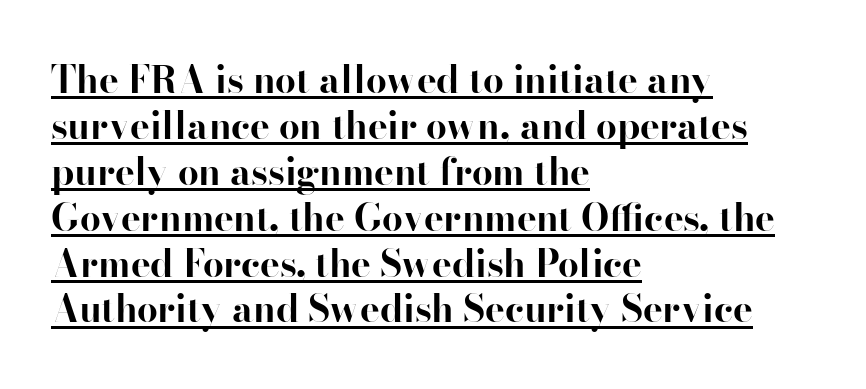
{"serif": "yes", "italic": "no", "bold": "yes", "weight": "bold", "width": "normal", "stroke_contrast": "high", "x_height": "small", "monospaced": "no", "underline": "yes", "align": "left", "line_spacing_ratio": 1.24, "letter_spacing": "normal", "letter_spacing_em": 0.0, "glyph_px": 37}
